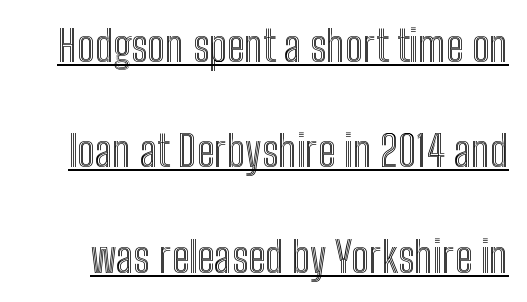
Q: Is the text italic (slanted)? A: No, it is upright.
Q: Is the text underlined? A: Yes.
Q: Is the spacing between letters normal or unusually wide? A: Normal.
Q: Is the spacing between lines tight, normal or loose? A: Loose.
Q: Width (condensed, normal, or wide)? A: Condensed.
Q: x-height? A: Medium.
Q: Monospaced? A: No.
